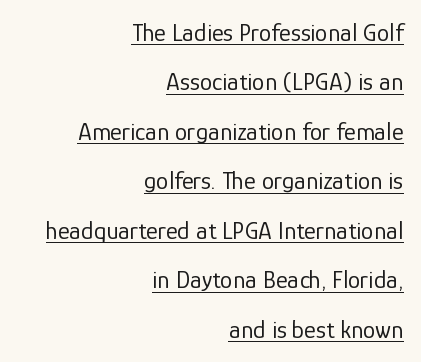
Rows of type keep a wide berth in the vertical direction. Each line ends at the same right margin while the left side varies. Caption: standard tracking, unaltered. These characters rest on top of a visible drawn line. A typesetter would mark this as roman, not italic. Bold? No — there's no thickening of the strokes.
